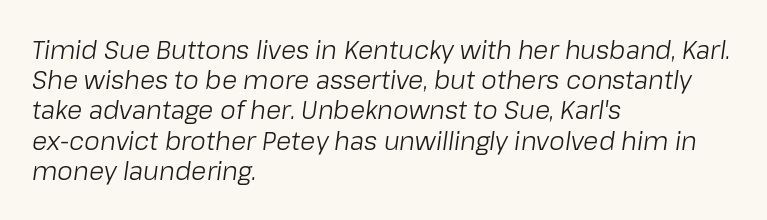
Q: Is the text bold? A: No.
Q: Is the text italic (slanted)? A: Yes, it leans right by about 8 degrees.
Q: Is the text underlined? A: No.
Q: How is the paragraph aligned? A: Left-aligned.
Q: Is the spacing between letters normal or unusually wide? A: Normal.
